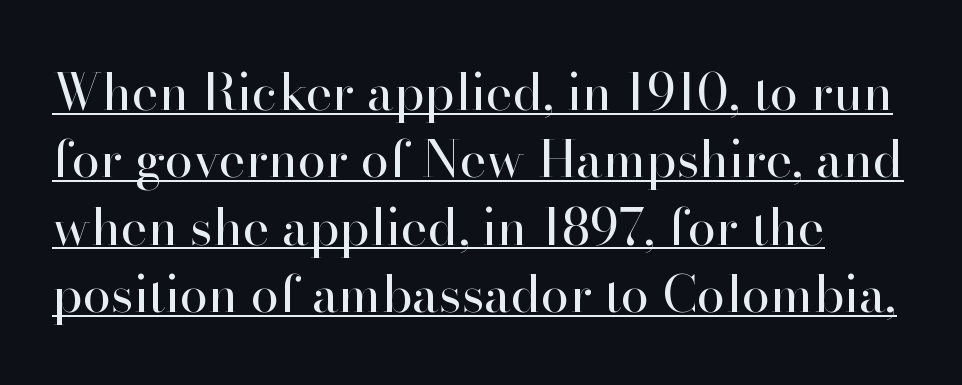
{"serif": "yes", "italic": "no", "bold": "no", "weight": "regular", "width": "normal", "stroke_contrast": "high", "x_height": "small", "monospaced": "no", "underline": "yes", "line_spacing": "normal", "line_spacing_ratio": 1.32, "letter_spacing": "normal", "letter_spacing_em": 0.0, "glyph_px": 51}
